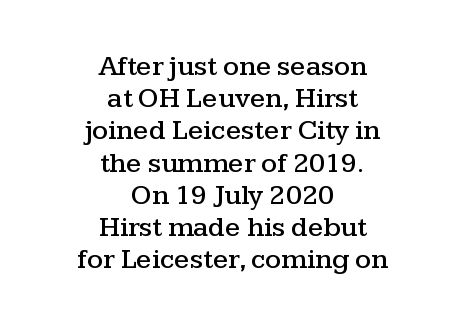
Q: Is the text italic (slanted)? A: No, it is upright.
Q: Is the typeface a serif or a sans-serif typeface? A: Serif.
Q: Is the text underlined? A: No.
Q: How is the paragraph aligned? A: Centered.
Q: Is the spacing between letters normal or unusually wide? A: Normal.
Q: Is the spacing between lines tight, normal or loose? A: Tight.
Q: Width (condensed, normal, or wide)? A: Wide.
Q: Stroke contrast? A: Medium.
Q: x-height? A: Medium.
Q: Monospaced? A: No.
